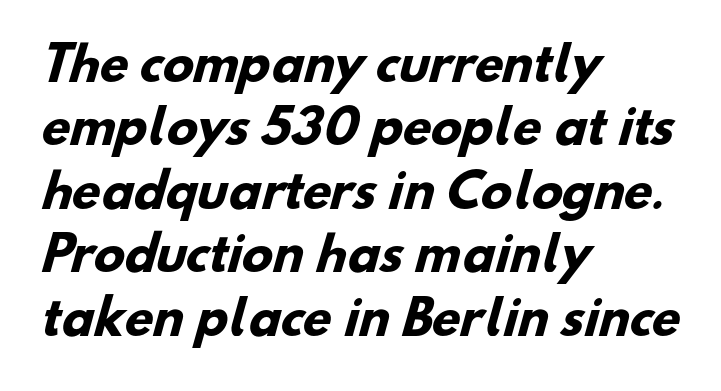
Each line starts at the same left margin while the right side varies. The rendering uses natural spacing where letterforms have individual widths. Letterform terminals end flat and unadorned throughout the passage. A bare baseline throughout the passage. Regular leading.
